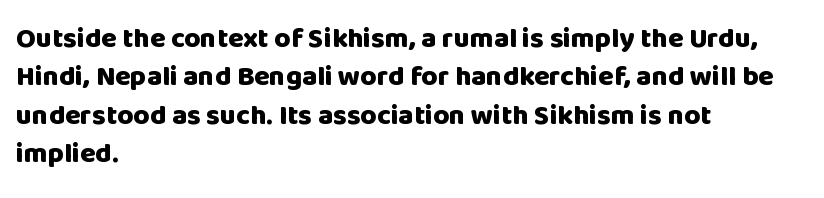
{"serif": "no", "italic": "no", "bold": "yes", "weight": "heavy", "width": "normal", "stroke_contrast": "low", "x_height": "large", "monospaced": "no", "underline": "no", "align": "left", "line_spacing": "normal", "line_spacing_ratio": 1.37, "letter_spacing": "normal", "letter_spacing_em": 0.0, "glyph_px": 28}
